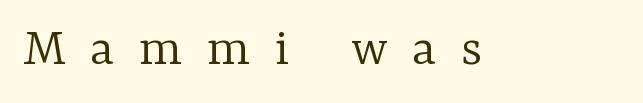
Style check: upright. Think of a printed novel: that variable character pitch is what you see here. Characters follow at a spacing far wider than the type designer built in. Stroke mass is kept to a normal reading level or below.
